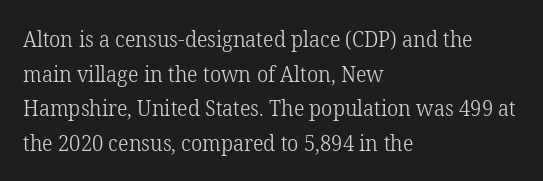
Q: Is the text bold? A: No.
Q: Is the text italic (slanted)? A: No, it is upright.
Q: Is the text underlined? A: No.
Q: How is the paragraph aligned? A: Left-aligned.
Q: Is the spacing between letters normal or unusually wide? A: Normal.
Q: Is the spacing between lines tight, normal or loose? A: Normal.
